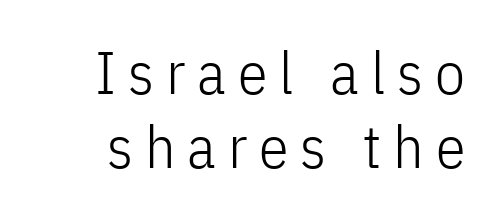
The image shows 60 px light, condensed sans-serif type, upright; set line spacing 1.23x, unusually wide letter spacing (+0.2 em), not underlined; low stroke contrast and a medium x-height.
